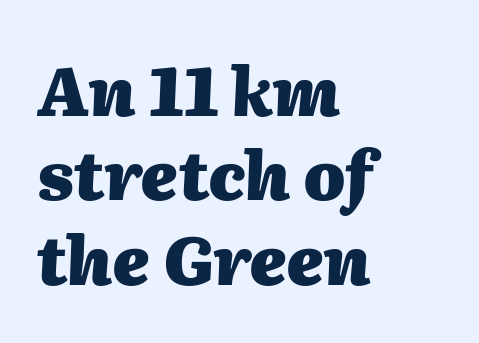
{"italic": "yes", "lean": "right", "slant_degrees": 2, "bold": "yes", "weight": "heavy", "width": "normal", "stroke_contrast": "medium", "x_height": "medium", "monospaced": "no", "underline": "no", "align": "left", "line_spacing": "normal", "line_spacing_ratio": 1.26, "letter_spacing": "normal", "letter_spacing_em": 0.0, "glyph_px": 67}
